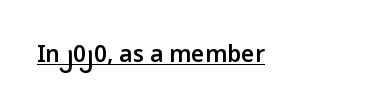
A typesetter would call this zero additional tracking. The rendered words wear a rule along their underside. Every character sits straight up, as roman type does. Typesetter's note: demi weight, one step under bold.
